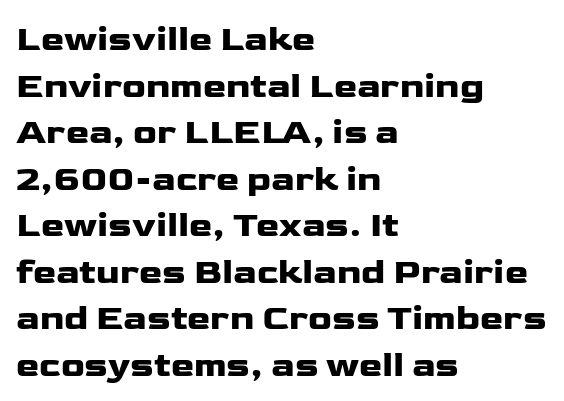
{"serif": "no", "italic": "no", "width": "wide", "stroke_contrast": "low", "x_height": "medium", "monospaced": "no", "underline": "no", "align": "left", "line_spacing": "normal", "line_spacing_ratio": 1.33, "letter_spacing": "normal", "letter_spacing_em": 0.0, "glyph_px": 35}
